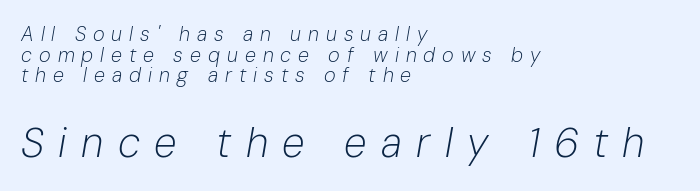
Q: Is the text bold? A: No.
Q: Is the text italic (slanted)? A: Yes, it leans right by about 10 degrees.
Q: Is the text underlined? A: No.
Q: How is the paragraph aligned? A: Left-aligned.
Q: Is the spacing between letters normal or unusually wide? A: Unusually wide.
Q: Is the spacing between lines tight, normal or loose? A: Tight.
Q: Which block of text is set in a larger size, the first (top) or the second (bottom)? A: The second (bottom) one.
Q: Width (condensed, normal, or wide)? A: Normal.
Q: Stroke contrast? A: Low.
Q: x-height? A: Medium.
Q: Monospaced? A: No.
